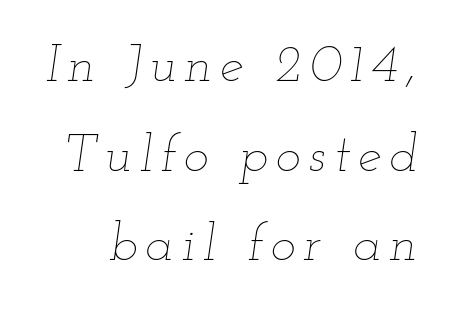
{"italic": "yes", "lean": "right", "slant_degrees": 12, "bold": "no", "weight": "thin", "width": "wide", "stroke_contrast": "low", "x_height": "small", "monospaced": "no", "underline": "no", "line_spacing": "normal", "line_spacing_ratio": 1.69, "glyph_px": 53}
